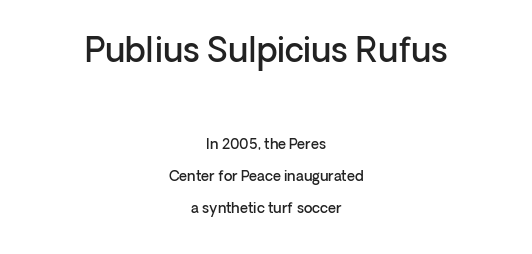
The image shows 33 px semibold sans-serif type, upright; set centered, loose line spacing (2.27x), normal letter spacing, not underlined; the first (top) block is 2.36x larger; low stroke contrast and a medium x-height.
